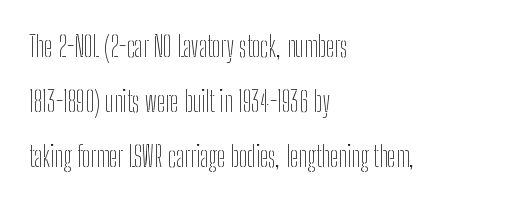
The image shows 28 px thin, condensed sans-serif type, upright; set left-aligned, loose line spacing (1.96x), normal letter spacing, not underlined; low stroke contrast and a medium x-height.
